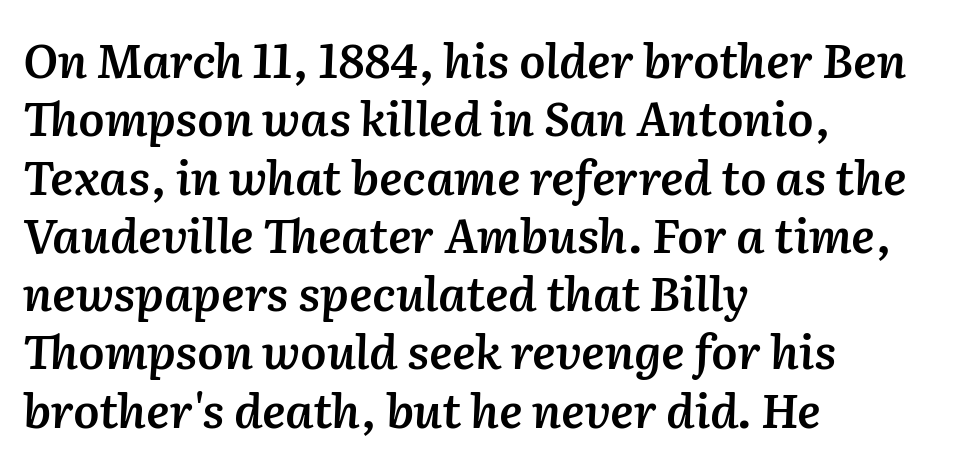
Quick note: italic. The area under the type is left untouched. In terms of weight, the rendering is demibold, just under bold. Left-aligned paragraph, ragged on the right.
